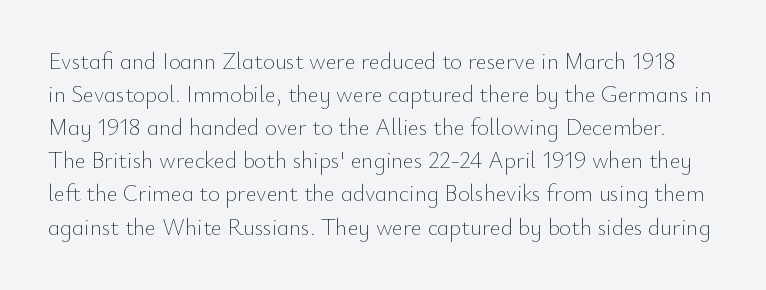
{"italic": "no", "bold": "no", "underline": "no", "line_spacing": "normal", "line_spacing_ratio": 1.44, "letter_spacing": "normal", "letter_spacing_em": 0.0, "glyph_px": 23}
